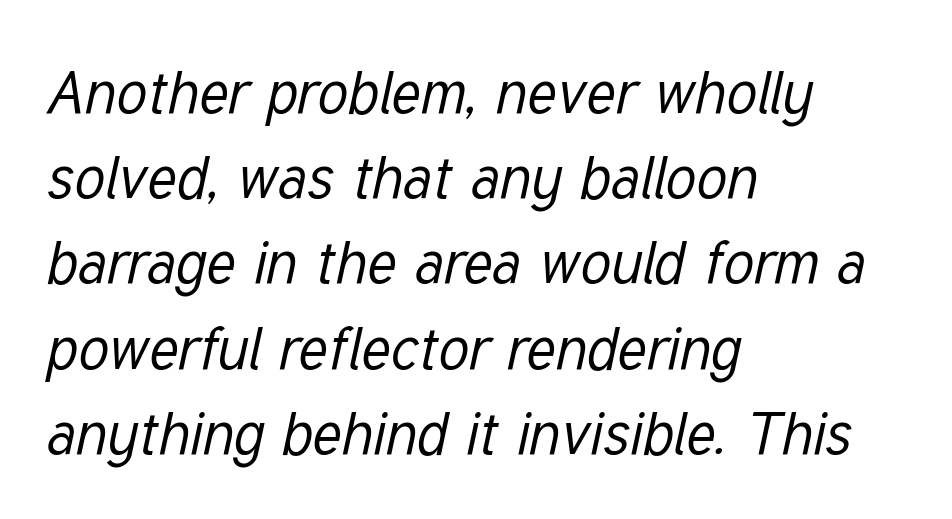
The strip under each line holds only bare page. Leading matches the norm, producing a regular column. Is the stroke heavy? The answer is a plain regular-or-lighter. Is the type slanted? Yes — the strokes lean at a clear angle.
